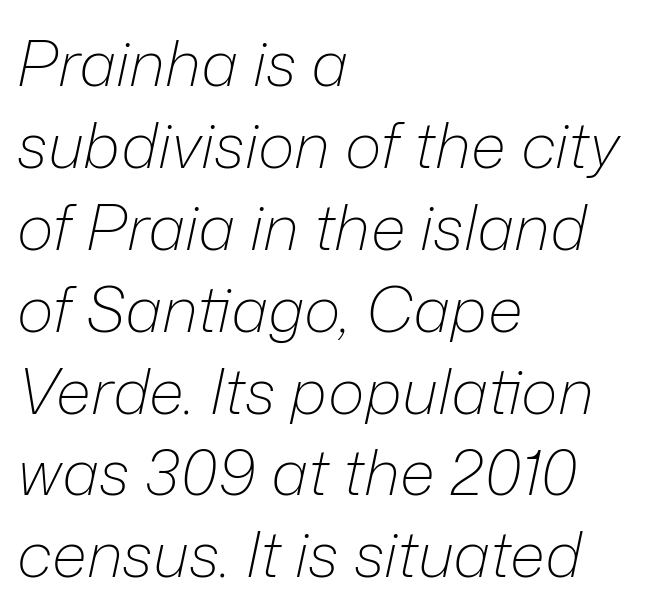
The gaps between neighbouring characters are ordinary and unremarkable. Quick note: italic. Leading: standard. Letters rest on an invisible, unmarked baseline. The paragraph shown leans on its left margin.
